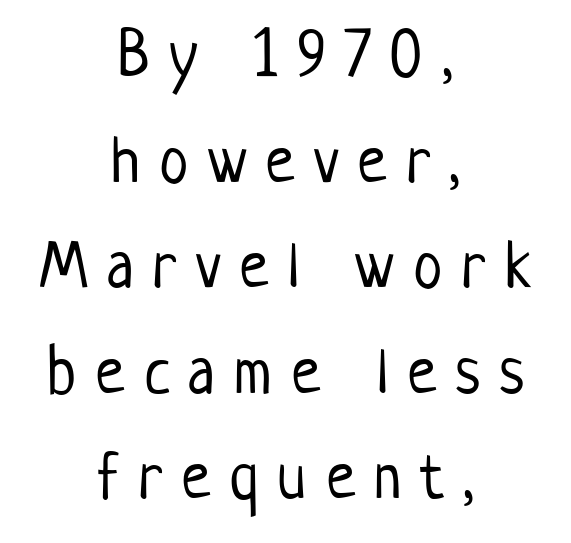
This block has exactly the height ordinary leading produces. The characters are drawn with everyday or finer stroke widths. Substantial extra tracking has been applied to these lines. Reading down the block, each line starts at a different indent, mirrored at its end.
